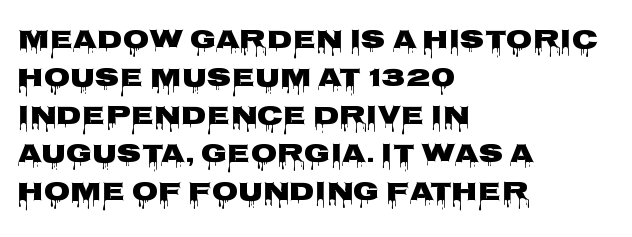
The image shows 27 px text type, upright; set left-aligned, normal line spacing (1.41x), normal letter spacing, not underlined.
